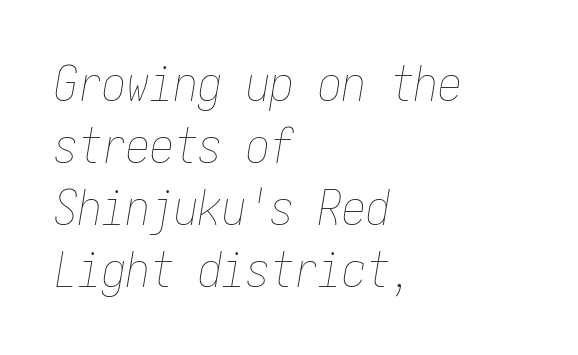
Nobody drew a line under any word here. In terms of posture, this sample is oblique. Weight class: somewhere from thin through regular. The setting favours the left margin, as ordinary paragraphs usually do. Regarding leading, the lines here are spaced in the standard way. The passage shown has conventional tracking throughout.
